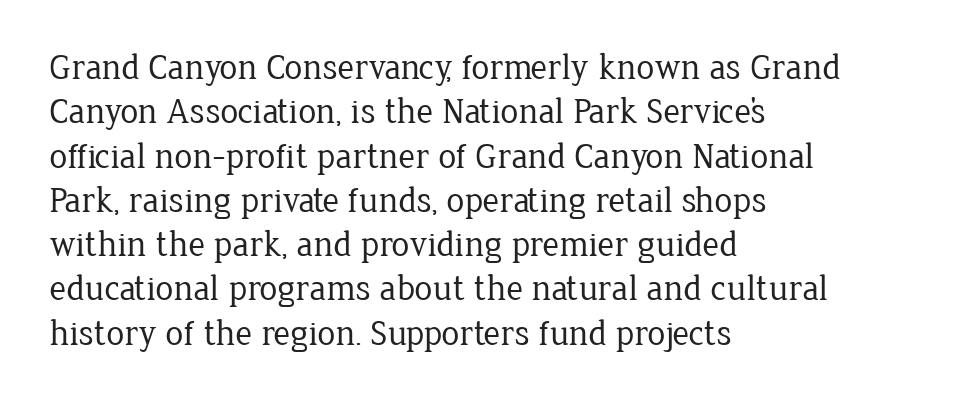
The image shows 36 px regular-weight serif type, upright; set left-aligned, line spacing 1.23x, normal letter spacing, not underlined; low stroke contrast and a medium x-height.
